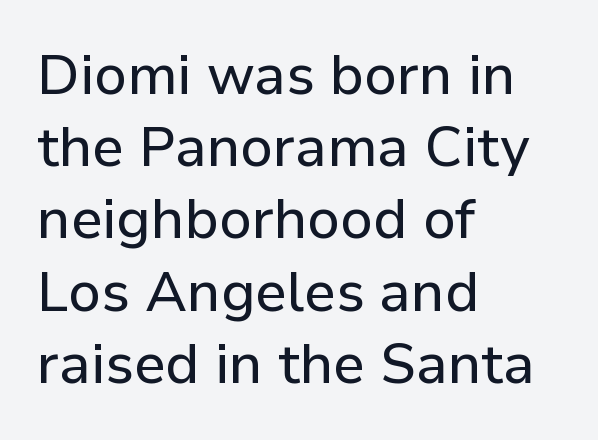
{"serif": "no", "italic": "no", "width": "normal", "stroke_contrast": "low", "x_height": "medium", "monospaced": "no", "underline": "no", "align": "left", "line_spacing": "normal", "line_spacing_ratio": 1.29, "letter_spacing": "normal", "letter_spacing_em": 0.0, "glyph_px": 56}
